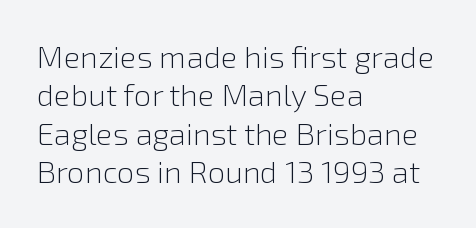
Q: Is the text bold? A: No.
Q: Is the text italic (slanted)? A: No, it is upright.
Q: Is the typeface a serif or a sans-serif typeface? A: Sans-serif.
Q: Is the text underlined? A: No.
Q: How is the paragraph aligned? A: Left-aligned.
Q: Is the spacing between letters normal or unusually wide? A: Normal.
Q: Width (condensed, normal, or wide)? A: Normal.
Q: Stroke contrast? A: Low.
Q: x-height? A: Medium.
Q: Monospaced? A: No.
